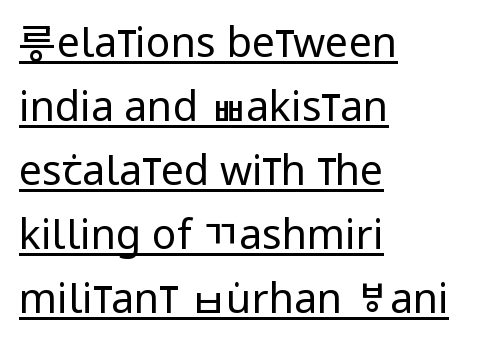
Q: Is the text bold? A: No.
Q: Is the text italic (slanted)? A: No, it is upright.
Q: Is the typeface a serif or a sans-serif typeface? A: Sans-serif.
Q: Is the text underlined? A: Yes.
Q: How is the paragraph aligned? A: Left-aligned.
Q: Is the spacing between letters normal or unusually wide? A: Normal.
Q: Is the spacing between lines tight, normal or loose? A: Normal.
Q: Width (condensed, normal, or wide)? A: Condensed.
Q: Stroke contrast? A: Low.
Q: x-height? A: Large.
Q: Monospaced? A: No.
